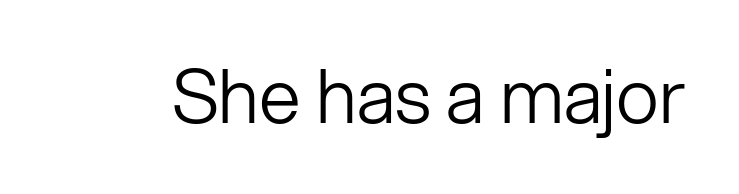
{"serif": "no", "italic": "no", "bold": "no", "weight": "light", "width": "normal", "stroke_contrast": "low", "x_height": "medium", "monospaced": "no", "underline": "no", "letter_spacing": "normal", "letter_spacing_em": 0.0, "glyph_px": 75}
